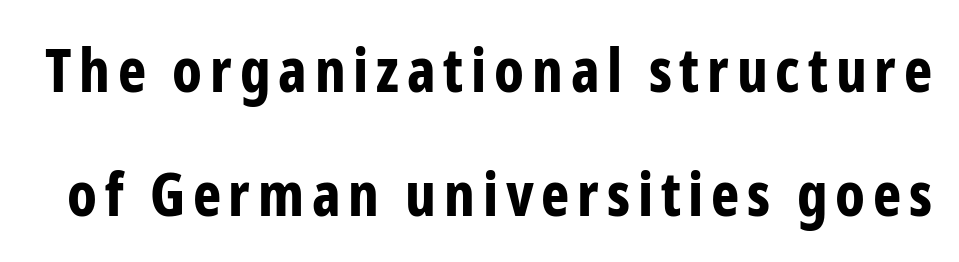
The image shows 60 px bold, condensed sans-serif type, upright; set loose line spacing (2.07x), not underlined; low stroke contrast and a medium x-height.
